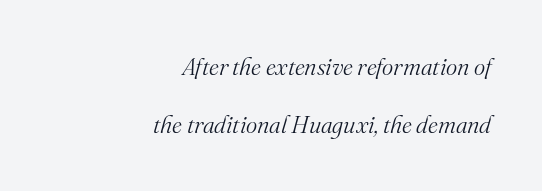
{"italic": "yes", "lean": "right", "slant_degrees": 16, "bold": "no", "underline": "no", "align": "right", "line_spacing": "loose", "line_spacing_ratio": 2.4, "letter_spacing": "normal", "letter_spacing_em": 0.0, "glyph_px": 24}
